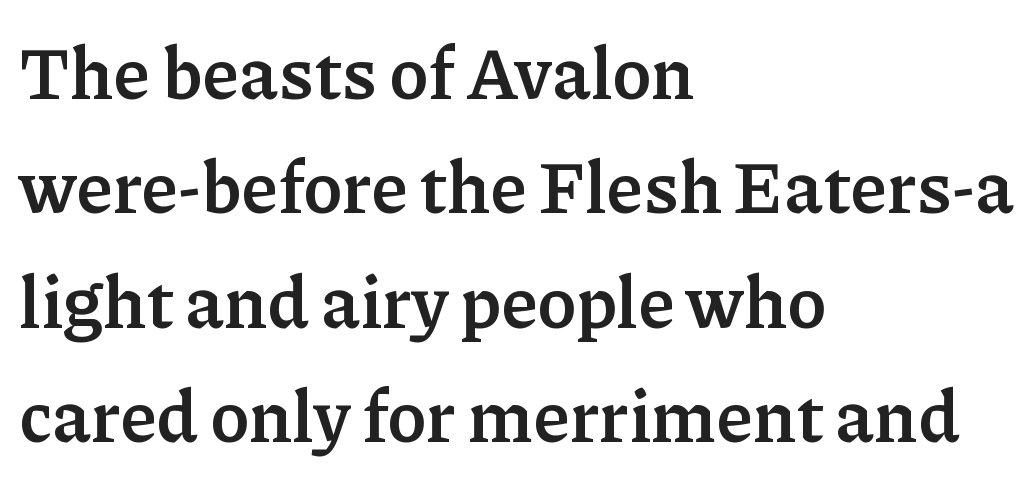
{"serif": "yes", "italic": "no", "bold": "yes", "weight": "semibold", "width": "normal", "stroke_contrast": "low", "x_height": "medium", "monospaced": "no", "underline": "no", "align": "left", "line_spacing": "normal", "line_spacing_ratio": 1.59, "letter_spacing": "normal", "letter_spacing_em": 0.0, "glyph_px": 72}
